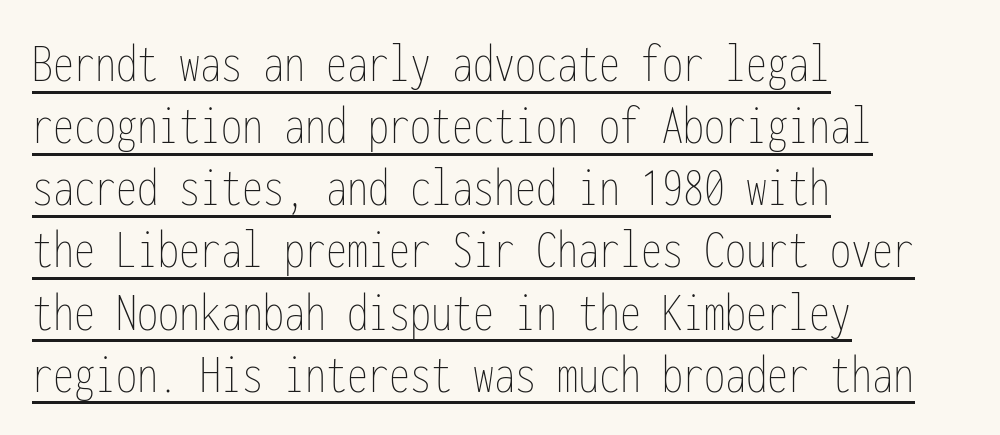
The image shows 56 px thin, condensed type, upright, monospaced; set left-aligned, tight line spacing (1.11x), normal letter spacing, underlined; low stroke contrast and a medium x-height.
